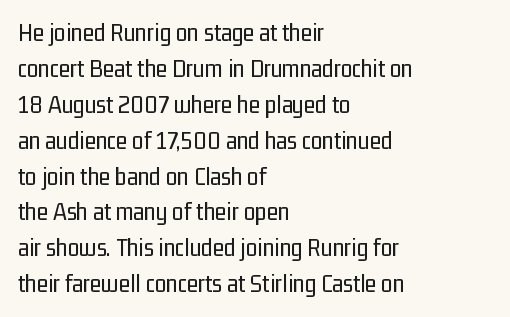
{"italic": "no", "bold": "no", "underline": "no", "align": "left", "line_spacing": "normal", "line_spacing_ratio": 1.38, "letter_spacing": "normal", "letter_spacing_em": 0.0, "glyph_px": 26}
